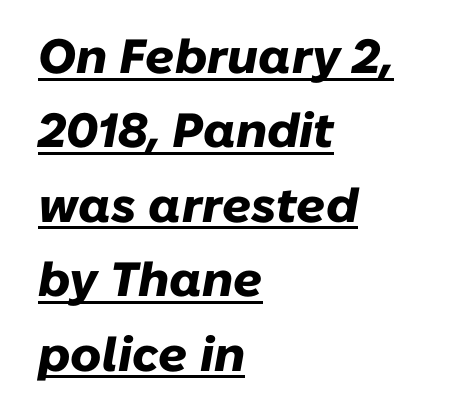
Q: Is the text bold? A: Yes.
Q: Is the text italic (slanted)? A: Yes, it leans right by about 10 degrees.
Q: Is the text underlined? A: Yes.
Q: How is the paragraph aligned? A: Left-aligned.
Q: Is the spacing between letters normal or unusually wide? A: Normal.
Q: Is the spacing between lines tight, normal or loose? A: Normal.
Q: Width (condensed, normal, or wide)? A: Normal.
Q: Stroke contrast? A: Low.
Q: x-height? A: Medium.
Q: Monospaced? A: No.
